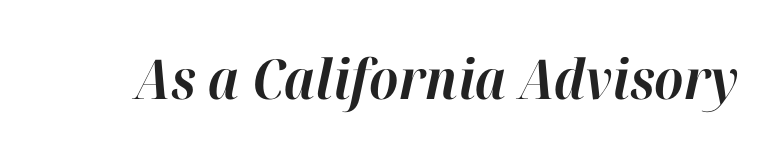
Plenty of ink on the page — the face is bold. Is this a fixed-width face? No — the glyphs have proportional, varying widths. The glyphs are unaccompanied by any horizontal stroke below them. How are the letters spaced? Ordinarily, with no added tracking. Style check: oblique.
